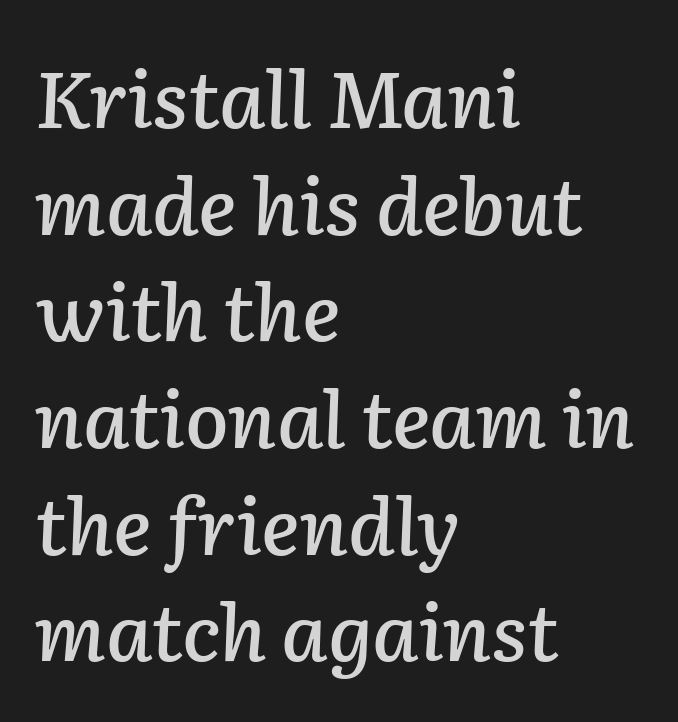
The setting favours the left margin, as ordinary paragraphs usually do. The text carries the slant typical of an italic or oblique font. The block of text has a typical density, with ordinary space between rows. Is this a fixed-width face? No — the glyphs have proportional, varying widths. The letterforms sit shoulder to shoulder at normal distance.
